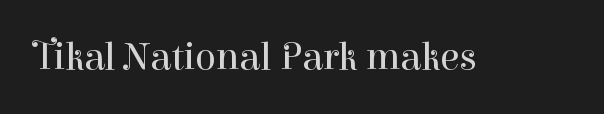
The image shows 39 px regular-weight serif type, upright; set normal letter spacing, not underlined; high stroke contrast and a medium x-height.
